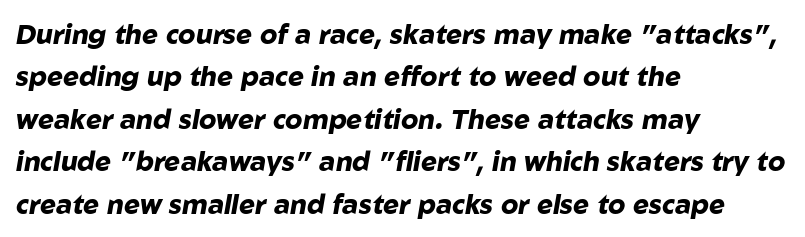
Heavy-handed strokes throughout: this text is bold. A normal amount of white space separates one row of letters from the next. Layout note: lines flush left. The gaps between neighbouring characters are ordinary and unremarkable. The lettering tilts uniformly, giving the passage an italic look. Nobody drew a line under any word here.
